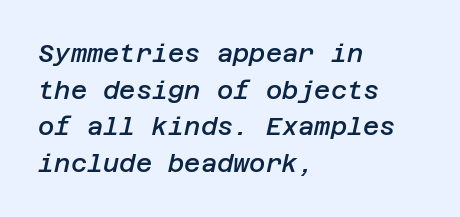
Q: Is the text bold? A: Semi-bold.
Q: Is the text italic (slanted)? A: Yes, it leans right by about 12 degrees.
Q: Is the text underlined? A: No.
Q: How is the paragraph aligned? A: Left-aligned.
Q: Is the spacing between letters normal or unusually wide? A: Normal.
Q: Is the spacing between lines tight, normal or loose? A: Normal.
